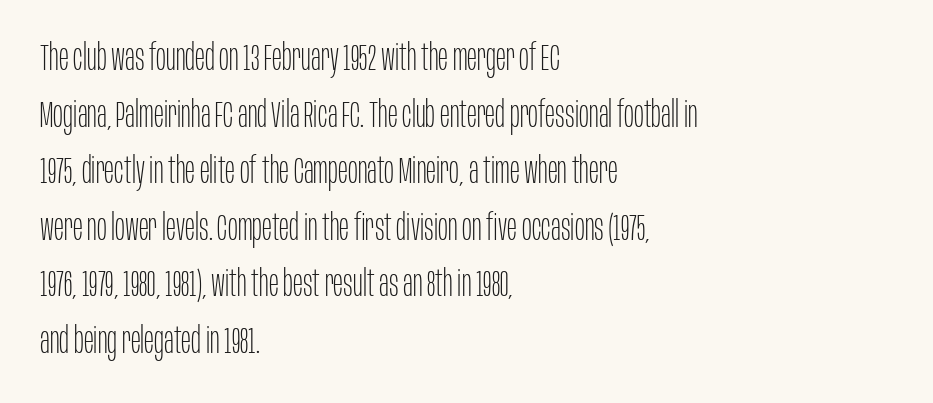
Q: Is the text bold? A: No.
Q: Is the text italic (slanted)? A: No, it is upright.
Q: Is the typeface a serif or a sans-serif typeface? A: Sans-serif.
Q: Is the text underlined? A: No.
Q: How is the paragraph aligned? A: Left-aligned.
Q: Is the spacing between letters normal or unusually wide? A: Normal.
Q: Is the spacing between lines tight, normal or loose? A: Normal.
Q: Width (condensed, normal, or wide)? A: Condensed.
Q: Stroke contrast? A: Low.
Q: x-height? A: Large.
Q: Monospaced? A: No.
